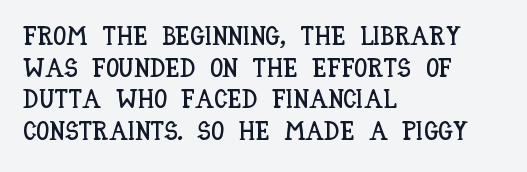
The image shows 26 px text type, upright; set left-aligned, line spacing 1.22x, normal letter spacing, not underlined.
